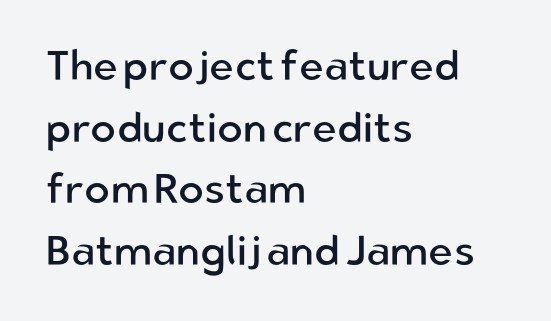
{"serif": "no", "italic": "no", "bold": "no", "weight": "regular", "width": "normal", "stroke_contrast": "low", "x_height": "medium", "monospaced": "no", "underline": "no", "align": "left", "line_spacing": "normal", "line_spacing_ratio": 1.47, "letter_spacing": "normal", "letter_spacing_em": 0.0, "glyph_px": 42}
